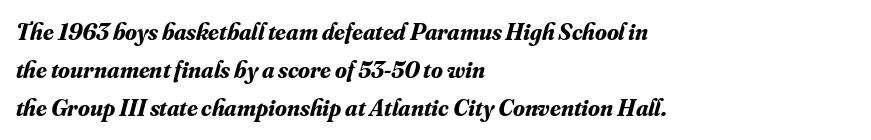
{"italic": "yes", "lean": "right", "slant_degrees": 16, "bold": "yes", "underline": "no", "align": "left", "line_spacing": "normal", "line_spacing_ratio": 1.59, "letter_spacing": "normal", "letter_spacing_em": 0.0, "glyph_px": 24}
